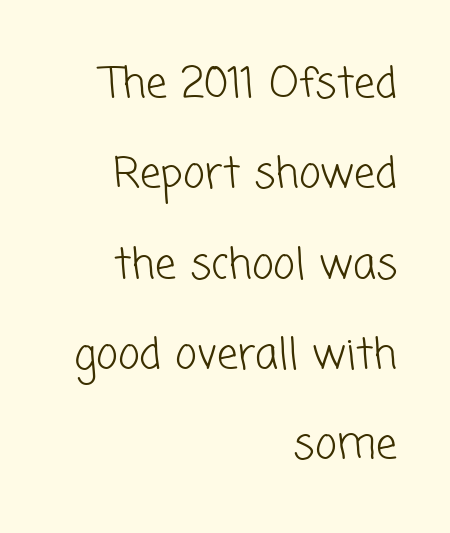
Q: Is the text bold? A: No.
Q: Is the typeface a serif or a sans-serif typeface? A: Sans-serif.
Q: Is the text underlined? A: No.
Q: How is the paragraph aligned? A: Right-aligned.
Q: Is the spacing between letters normal or unusually wide? A: Normal.
Q: Is the spacing between lines tight, normal or loose? A: Loose.
Q: Width (condensed, normal, or wide)? A: Normal.
Q: Stroke contrast? A: Low.
Q: x-height? A: Medium.
Q: Monospaced? A: No.
